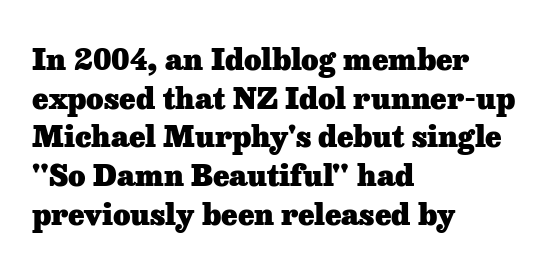
Q: Is the text bold? A: Yes.
Q: Is the text italic (slanted)? A: No, it is upright.
Q: Is the typeface a serif or a sans-serif typeface? A: Serif.
Q: Is the text underlined? A: No.
Q: How is the paragraph aligned? A: Left-aligned.
Q: Is the spacing between letters normal or unusually wide? A: Normal.
Q: Is the spacing between lines tight, normal or loose? A: Normal.
Q: Width (condensed, normal, or wide)? A: Normal.
Q: Stroke contrast? A: Low.
Q: x-height? A: Medium.
Q: Monospaced? A: No.
